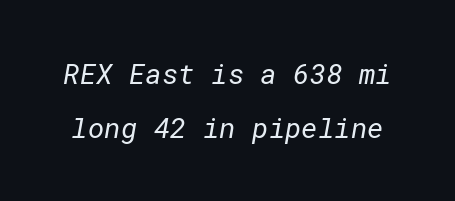
The image shows 28 px regular-weight sans-serif type; set loose line spacing (1.93x), normal letter spacing, not underlined; low stroke contrast and a medium x-height.
